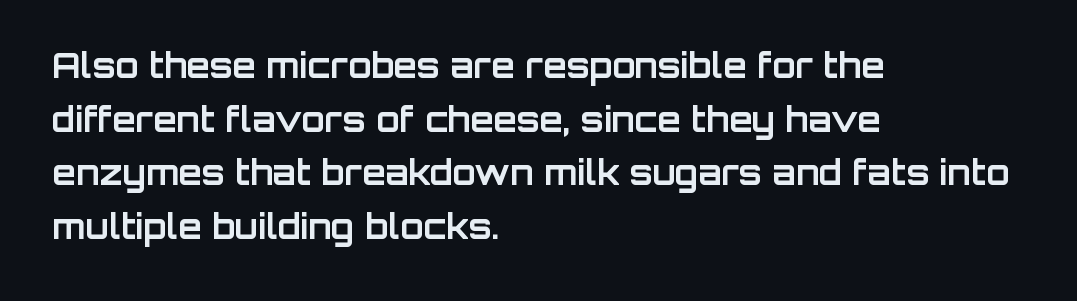
The image shows 34 px bold sans-serif type, upright; set left-aligned, normal line spacing (1.58x), normal letter spacing, not underlined; low stroke contrast and a large x-height.
